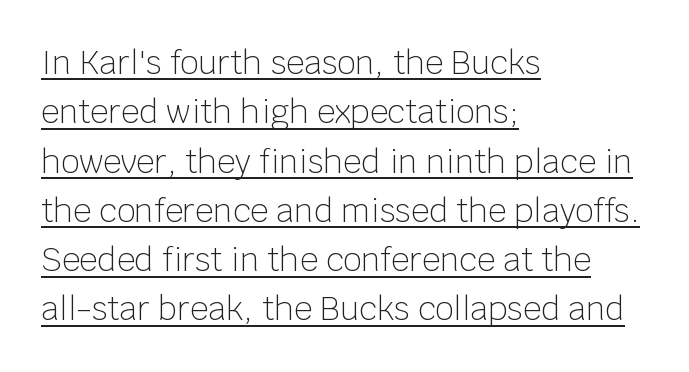
Every character sits straight up, as roman type does. The rendering uses natural spacing where letterforms have individual widths. These characters rest on top of a visible drawn line. Notice how descenders clear the ascenders below comfortably — that's standard leading.
